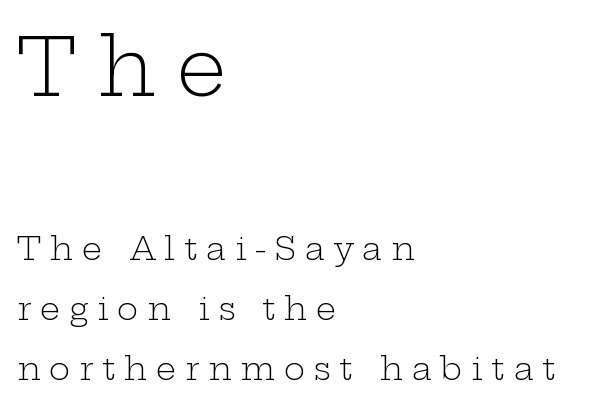
The image shows 79 px light, wide serif type, upright; set left-aligned, line spacing 1.87x, unusually wide letter spacing (+0.27 em), not underlined; the first (top) block is 2.47x larger; low stroke contrast and a medium x-height.
